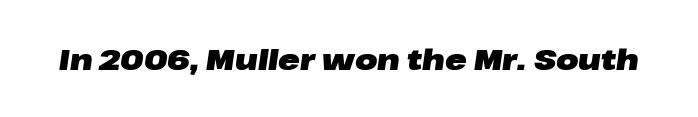
{"italic": "yes", "lean": "right", "slant_degrees": 8, "bold": "yes", "weight": "heavy", "width": "wide", "stroke_contrast": "low", "x_height": "medium", "monospaced": "no", "underline": "no", "letter_spacing": "normal", "letter_spacing_em": 0.0, "glyph_px": 29}
